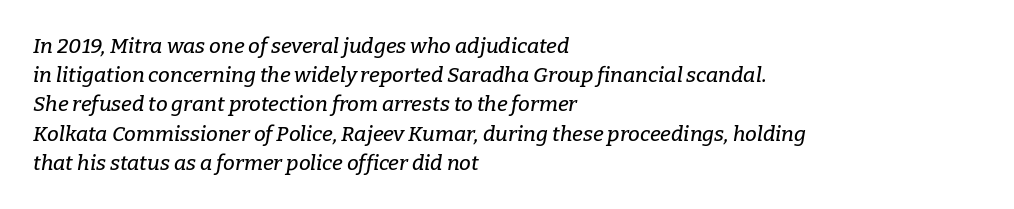
The image shows 21 px text type, italic (leaning right); set left-aligned, normal line spacing (1.39x), normal letter spacing, not underlined.
